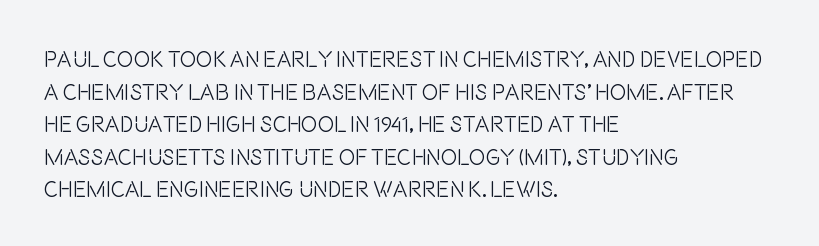
The image shows 22 px text type, upright; set left-aligned, normal line spacing (1.48x), normal letter spacing, not underlined.
